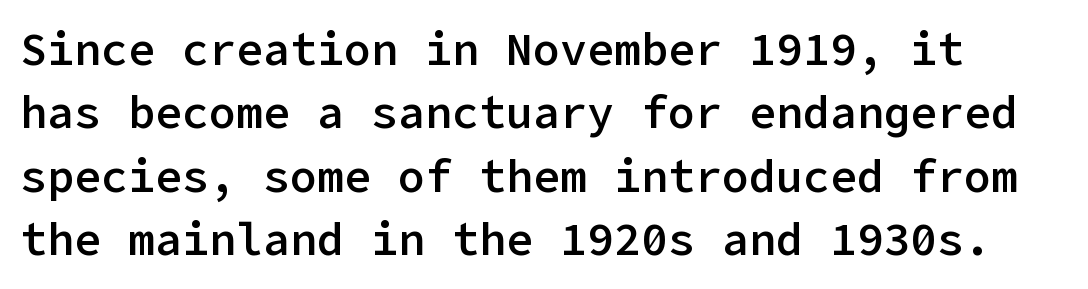
The typeface chosen for these lines omits serifs. How are the letters spaced? Ordinarily, with no added tracking. If you measured baseline to baseline, you'd find a middling distance. You can tell it's not italic because the verticals are truly vertical. The gap between lines stays unmarked.
